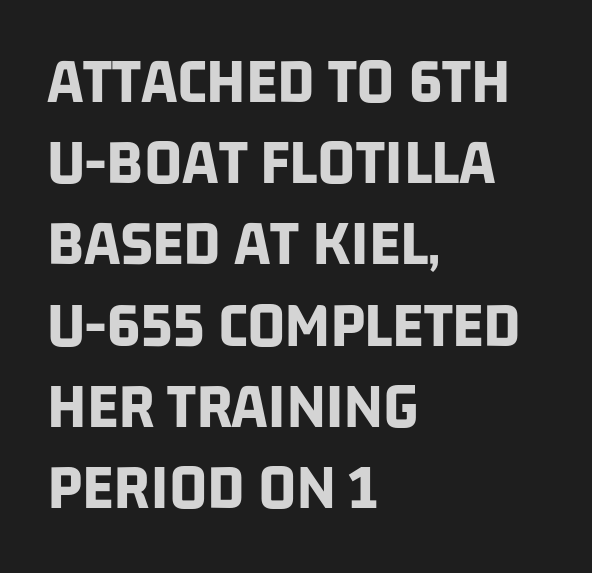
Q: Is the text bold? A: Yes.
Q: Is the typeface a serif or a sans-serif typeface? A: Sans-serif.
Q: Is the text underlined? A: No.
Q: How is the paragraph aligned? A: Left-aligned.
Q: Is the spacing between letters normal or unusually wide? A: Normal.
Q: Width (condensed, normal, or wide)? A: Condensed.
Q: Stroke contrast? A: Low.
Q: x-height? A: Large.
Q: Monospaced? A: No.
